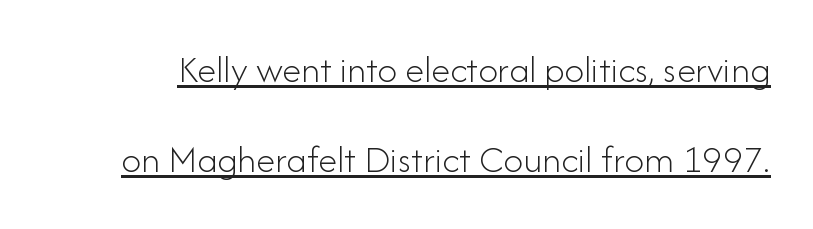
{"serif": "no", "italic": "no", "bold": "no", "weight": "light", "width": "normal", "stroke_contrast": "low", "x_height": "small", "monospaced": "no", "underline": "yes", "line_spacing": "loose", "line_spacing_ratio": 2.32, "letter_spacing": "normal", "letter_spacing_em": 0.0, "glyph_px": 39}
